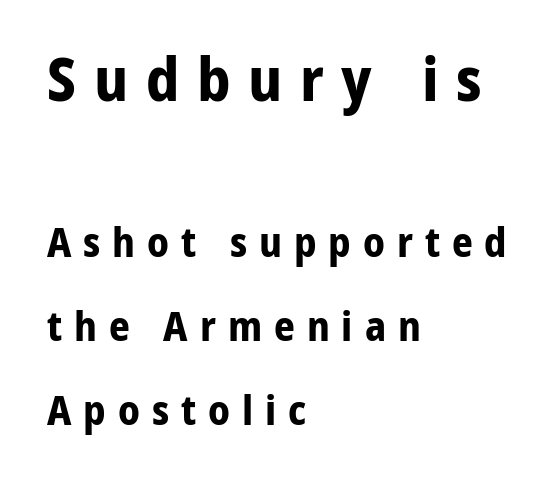
{"serif": "no", "italic": "no", "bold": "yes", "weight": "bold", "width": "normal", "stroke_contrast": "low", "x_height": "medium", "monospaced": "no", "underline": "no", "align": "left", "line_spacing": "loose", "line_spacing_ratio": 2.05, "letter_spacing": "wide", "letter_spacing_em": 0.29, "larger_block": "first", "size_ratio": 1.49, "glyph_px": 61}
